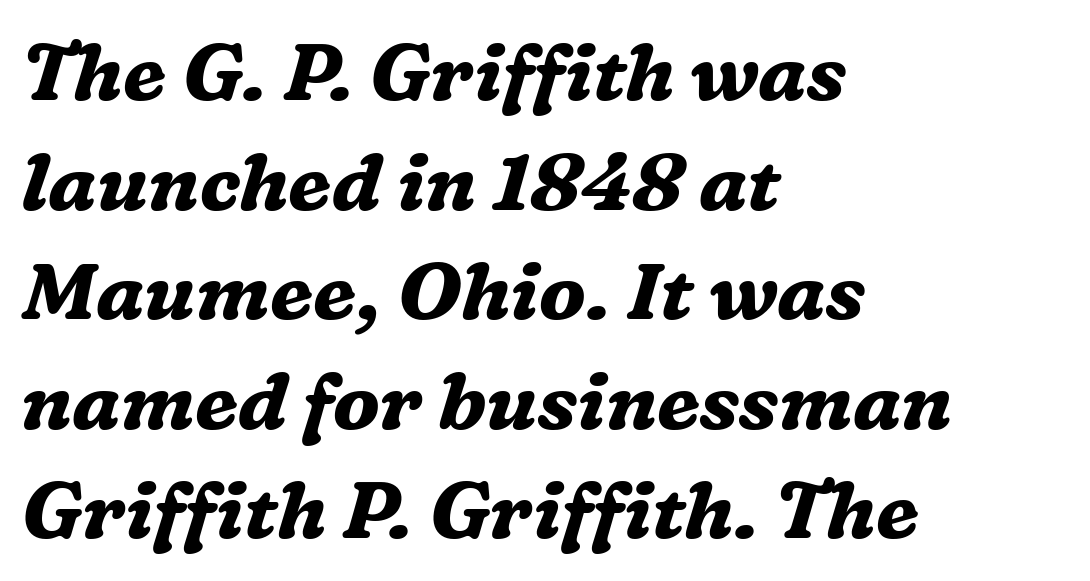
These lines sit exactly where default settings would place them. Words appear dense and cohesive because spacing is normal. Nobody drew a line under any word here. Short and long lines alike share a common starting point at left.
